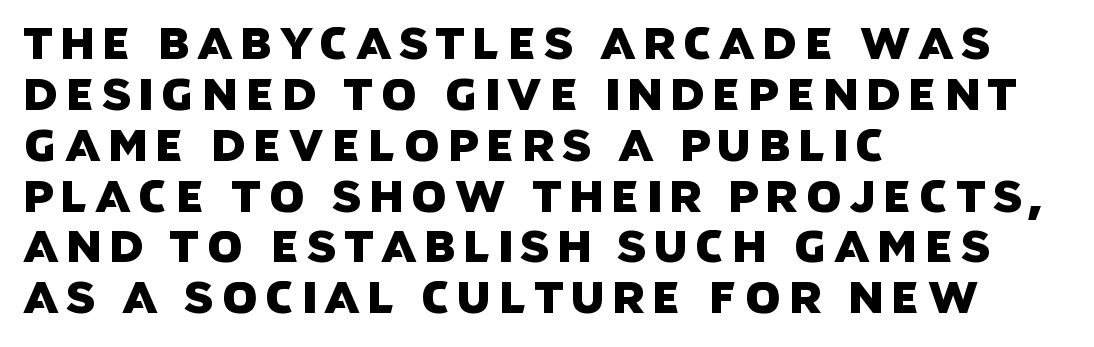
Q: Is the typeface a serif or a sans-serif typeface? A: Sans-serif.
Q: Is the text underlined? A: No.
Q: How is the paragraph aligned? A: Left-aligned.
Q: Is the spacing between lines tight, normal or loose? A: Tight.
Q: Width (condensed, normal, or wide)? A: Normal.
Q: Stroke contrast? A: Low.
Q: x-height? A: Large.
Q: Monospaced? A: No.
